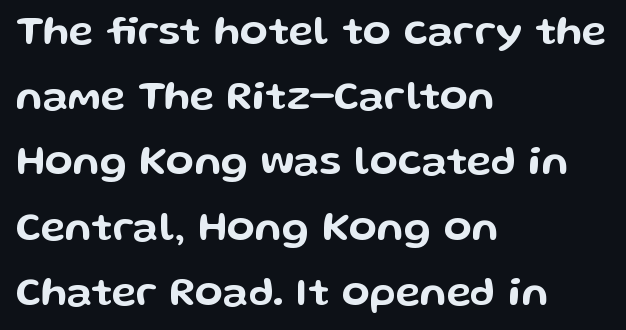
This sample is left-justified, so line endings fall wherever the words run out. The passage shown stacks its lines at a standard gap. The type sits square on the baseline with zero lean. The rendering keeps characters at their native spacing. The letters carry no serifs — their stems end cleanly without finishing strokes. The face used here is proportionally spaced, like ordinary book or web type.
